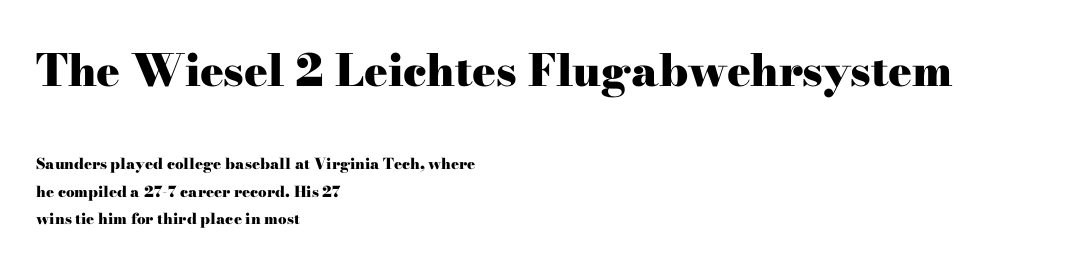
The image shows 44 px heavy, wide serif type, upright; set left-aligned, line spacing 1.84x, normal letter spacing, not underlined; the first (top) block is 2.93x larger; high stroke contrast and a small x-height.
